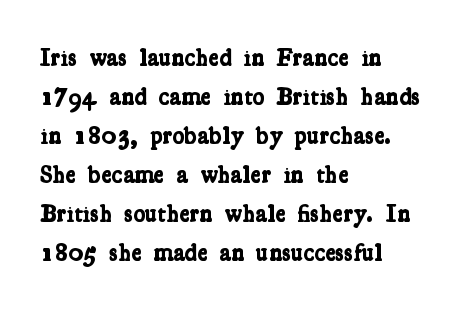
The image shows 25 px bold type; set left-aligned, normal line spacing (1.56x), normal letter spacing, not underlined.
